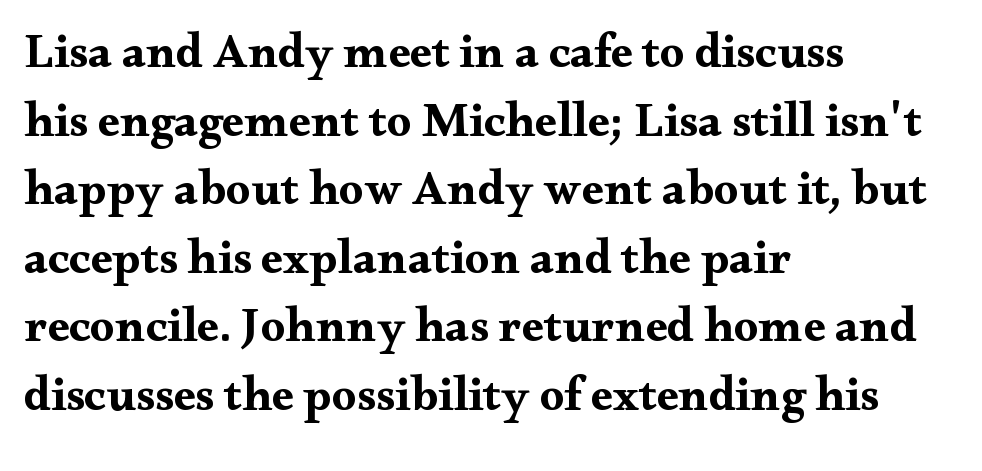
Q: Is the text bold? A: Yes.
Q: Is the text italic (slanted)? A: No, it is upright.
Q: Is the typeface a serif or a sans-serif typeface? A: Serif.
Q: Is the text underlined? A: No.
Q: How is the paragraph aligned? A: Left-aligned.
Q: Is the spacing between letters normal or unusually wide? A: Normal.
Q: Is the spacing between lines tight, normal or loose? A: Normal.
Q: Width (condensed, normal, or wide)? A: Wide.
Q: Stroke contrast? A: Medium.
Q: x-height? A: Small.
Q: Monospaced? A: No.
